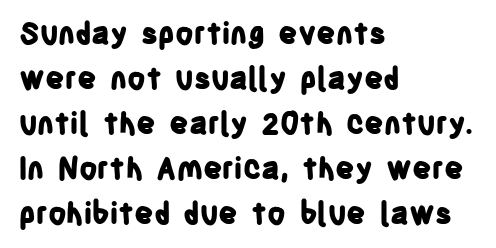
The image shows 30 px bold, condensed sans-serif type, upright; set left-aligned, normal line spacing (1.5x), normal letter spacing, not underlined; low stroke contrast and a large x-height.
